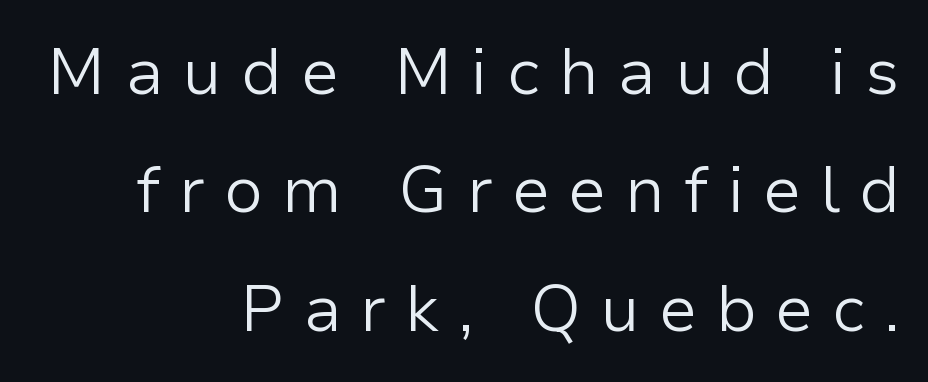
Q: Is the text bold? A: No.
Q: Is the text italic (slanted)? A: No, it is upright.
Q: Is the typeface a serif or a sans-serif typeface? A: Sans-serif.
Q: Is the text underlined? A: No.
Q: How is the paragraph aligned? A: Right-aligned.
Q: Is the spacing between letters normal or unusually wide? A: Unusually wide.
Q: Width (condensed, normal, or wide)? A: Normal.
Q: Stroke contrast? A: Low.
Q: x-height? A: Medium.
Q: Monospaced? A: No.
